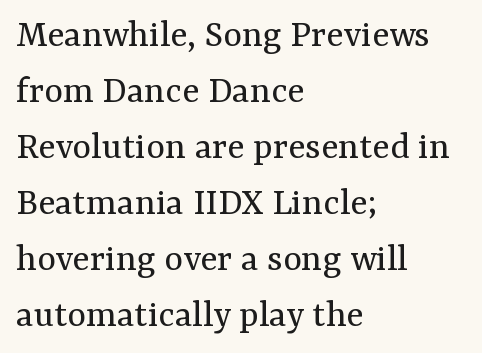
{"serif": "yes", "italic": "no", "bold": "no", "weight": "regular", "width": "normal", "stroke_contrast": "medium", "x_height": "medium", "monospaced": "no", "underline": "no", "align": "left", "line_spacing": "normal", "line_spacing_ratio": 1.4, "letter_spacing": "normal", "letter_spacing_em": 0.0, "glyph_px": 40}
